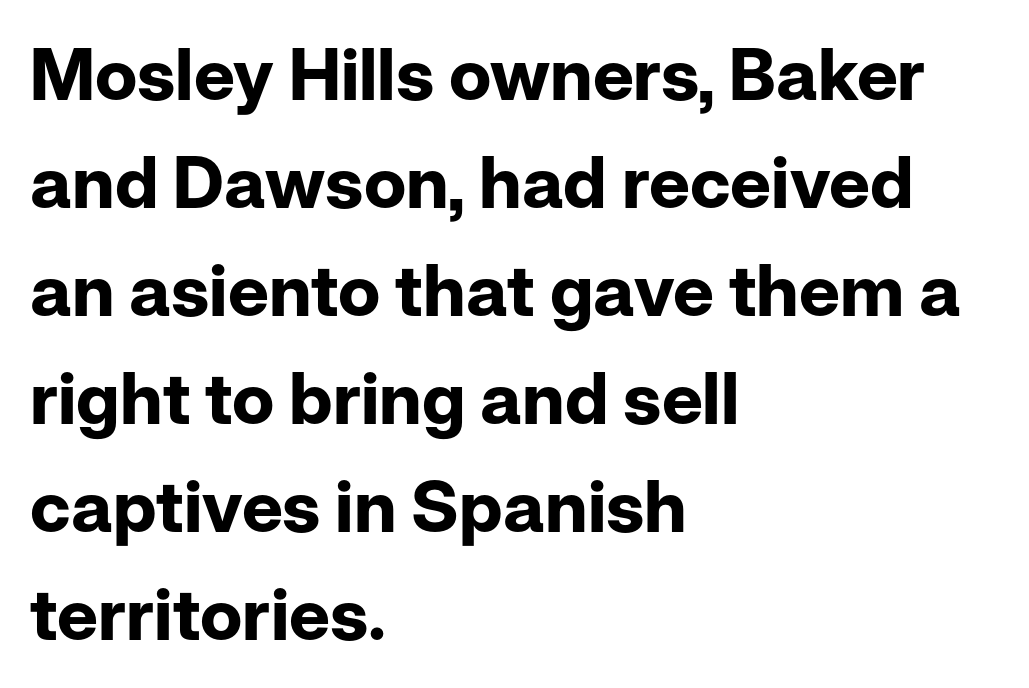
The image shows 72 px bold sans-serif type, upright; set left-aligned, normal line spacing (1.5x), normal letter spacing, not underlined; low stroke contrast and a medium x-height.
